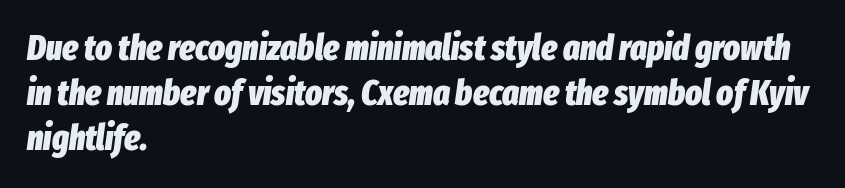
{"italic": "yes", "lean": "right", "slant_degrees": 8, "bold": "yes", "weight": "heavy", "width": "condensed", "stroke_contrast": "low", "x_height": "medium", "monospaced": "no", "underline": "no", "align": "left", "line_spacing": "normal", "line_spacing_ratio": 1.29, "letter_spacing": "normal", "letter_spacing_em": 0.0, "glyph_px": 35}
